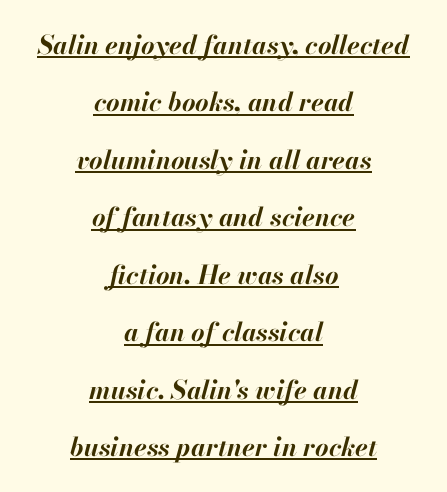
The image shows 26 px bold type, italic (leaning right); set centered, loose line spacing (2.21x), normal letter spacing, underlined.
